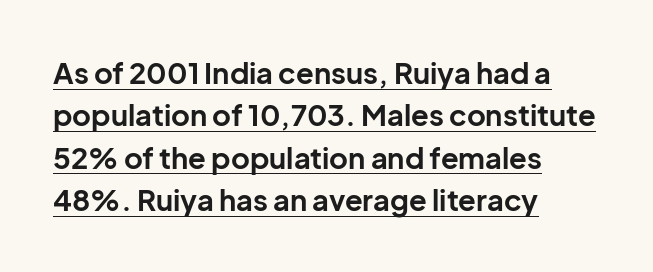
Does the leading feel generous? No, just average. Default kerning and tracking; the words read as compact shapes. Beneath each row of characters lies a ruled line. Check where the strokes stop: nothing finishes them off — pure sans. Proportional: the letters do not fall into vertical columns.
